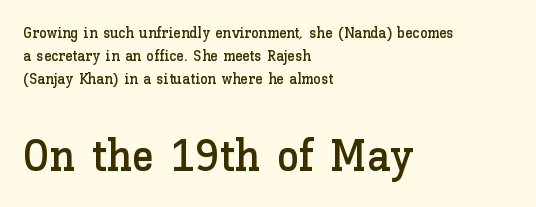
Q: Is the text italic (slanted)? A: No, it is upright.
Q: Is the text underlined? A: No.
Q: How is the paragraph aligned? A: Left-aligned.
Q: Is the spacing between letters normal or unusually wide? A: Normal.
Q: Is the spacing between lines tight, normal or loose? A: Normal.
Q: Which block of text is set in a larger size, the first (top) or the second (bottom)? A: The second (bottom) one.
Q: Width (condensed, normal, or wide)? A: Normal.
Q: Stroke contrast? A: Low.
Q: x-height? A: Medium.
Q: Monospaced? A: No.
